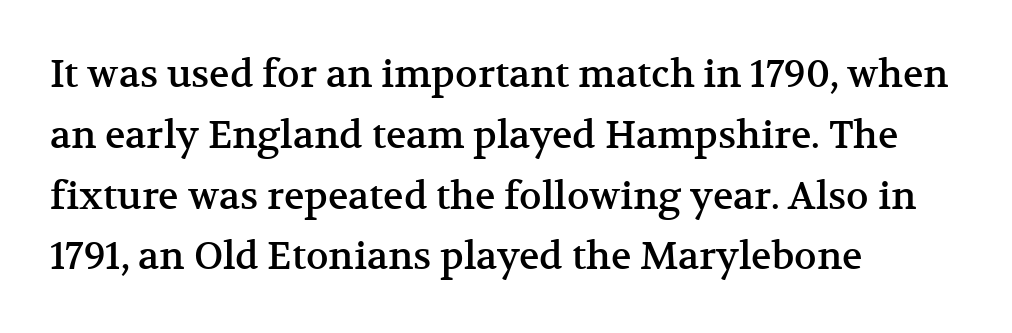
{"serif": "yes", "italic": "no", "width": "normal", "stroke_contrast": "medium", "x_height": "medium", "monospaced": "no", "underline": "no", "align": "left", "line_spacing": "normal", "line_spacing_ratio": 1.6, "letter_spacing": "normal", "letter_spacing_em": 0.0, "glyph_px": 38}
